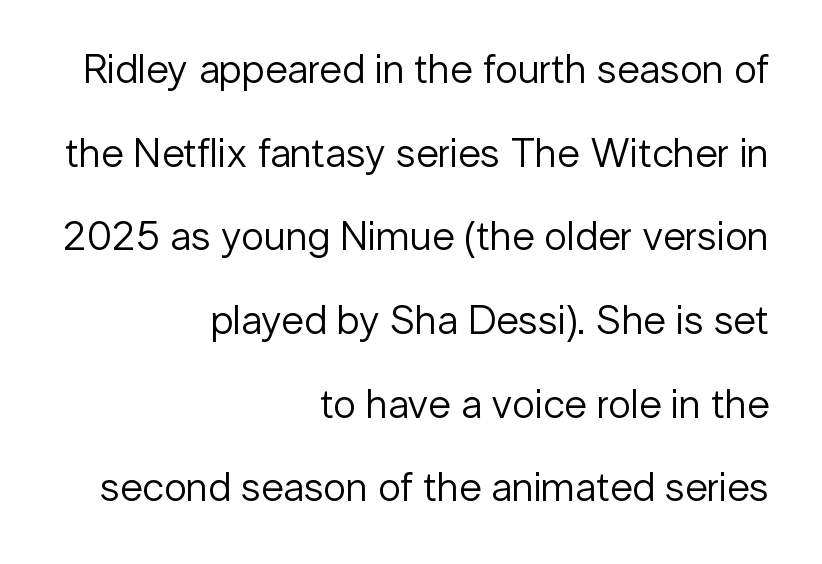
Quick note: interline space is abundant. Serifs: no, the terminals of the letterforms are clean. Every row of glyphs terminates at an identical x-position on the right. No italicization has been applied; the sample stays upright.
